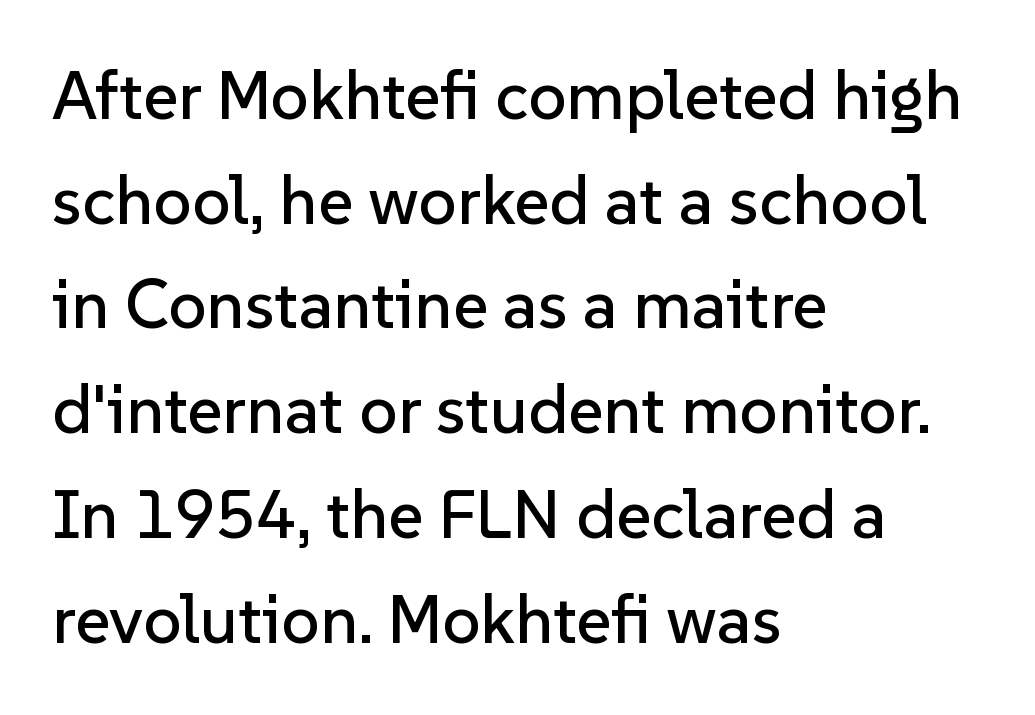
The image shows 68 px sans-serif type, upright; set left-aligned, normal line spacing (1.54x), normal letter spacing, not underlined; low stroke contrast and a medium x-height.
